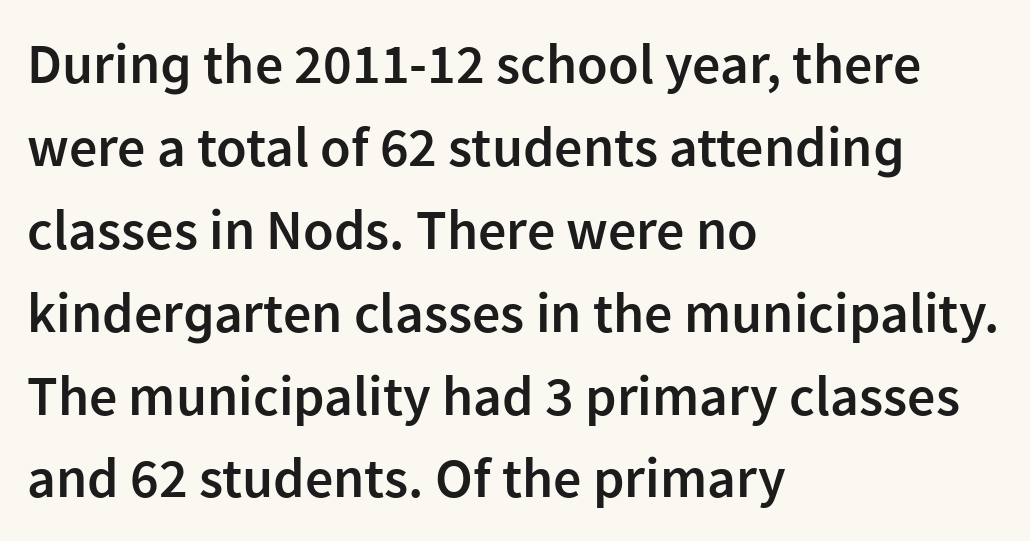
The face used here is rendered with its standard letterfit. The rag falls on the right side of this text block. I'd call this a sans setting — the letters go barefoot. In terms of weight, the rendering is demibold, just under bold. Nobody drew a line under any word here.
